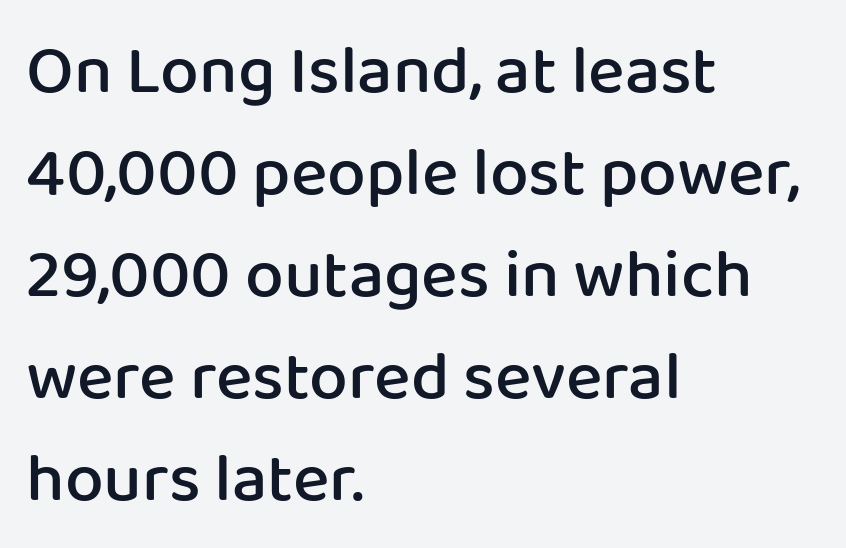
{"serif": "no", "italic": "no", "bold": "semi", "weight": "semibold", "width": "normal", "stroke_contrast": "low", "x_height": "medium", "monospaced": "no", "underline": "no", "align": "left", "line_spacing": "normal", "line_spacing_ratio": 1.48, "letter_spacing": "normal", "letter_spacing_em": 0.0, "glyph_px": 69}
